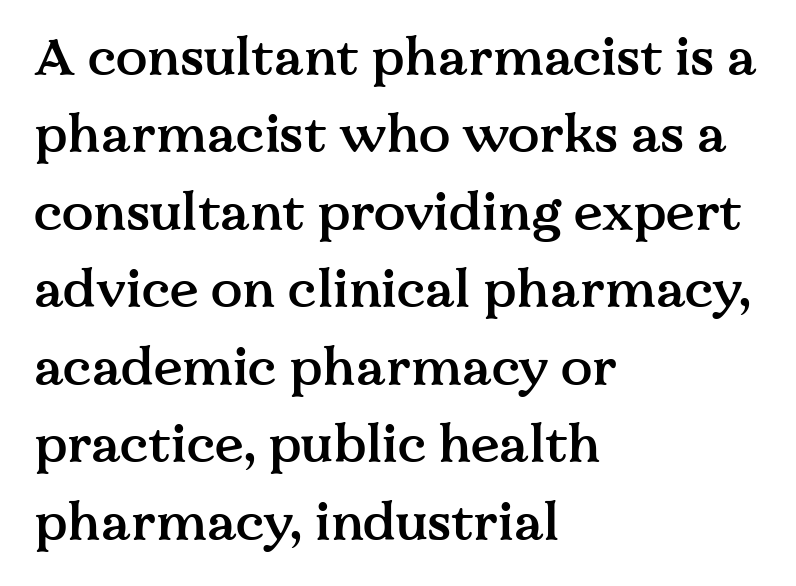
The letters advance in unequal steps, a hallmark of proportional type. The rendering keeps characters at their native spacing. Does the leading feel generous? No, just average. Heft: intermediate — a semibold. Examine the stroke ends and you'll spot serifs.
